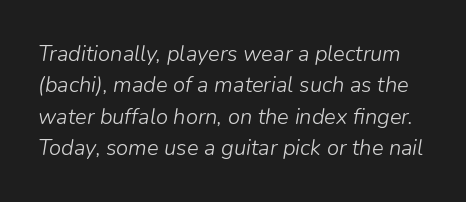
The image shows 22 px text type, italic (leaning right); set normal line spacing (1.43x), normal letter spacing, not underlined.
